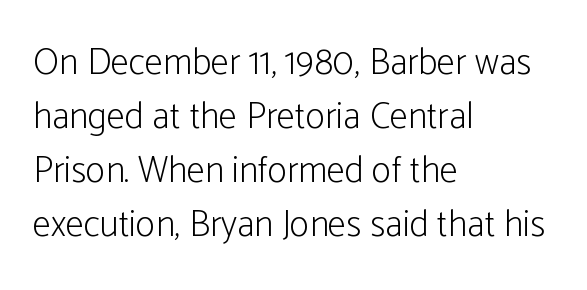
Q: Is the text bold? A: No.
Q: Is the text italic (slanted)? A: No, it is upright.
Q: Is the typeface a serif or a sans-serif typeface? A: Sans-serif.
Q: Is the text underlined? A: No.
Q: How is the paragraph aligned? A: Left-aligned.
Q: Is the spacing between letters normal or unusually wide? A: Normal.
Q: Is the spacing between lines tight, normal or loose? A: Normal.
Q: Width (condensed, normal, or wide)? A: Condensed.
Q: Stroke contrast? A: Low.
Q: x-height? A: Medium.
Q: Monospaced? A: No.
